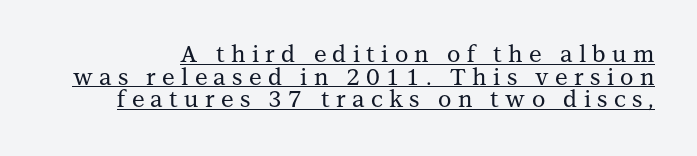
The image shows 23 px text type, upright; set tight line spacing (0.98x), unusually wide letter spacing (+0.27 em), underlined.
